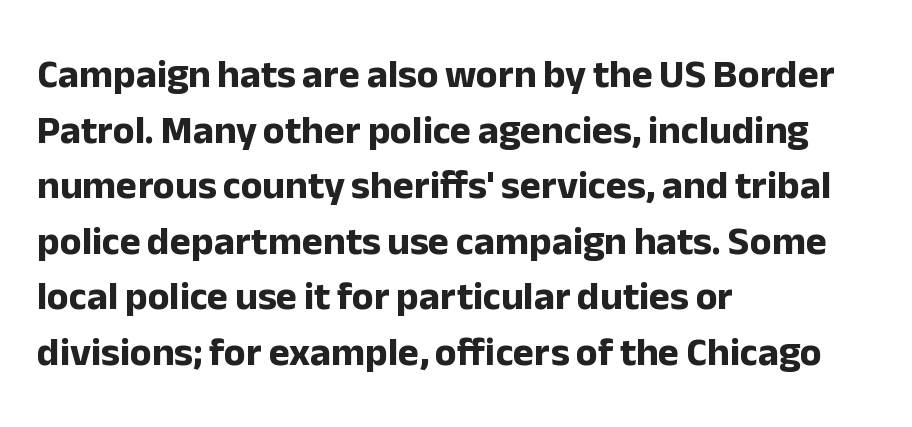
Q: Is the text bold? A: Yes.
Q: Is the text italic (slanted)? A: No, it is upright.
Q: Is the typeface a serif or a sans-serif typeface? A: Sans-serif.
Q: Is the text underlined? A: No.
Q: How is the paragraph aligned? A: Left-aligned.
Q: Is the spacing between letters normal or unusually wide? A: Normal.
Q: Is the spacing between lines tight, normal or loose? A: Normal.
Q: Width (condensed, normal, or wide)? A: Normal.
Q: Stroke contrast? A: Low.
Q: x-height? A: Medium.
Q: Monospaced? A: No.
